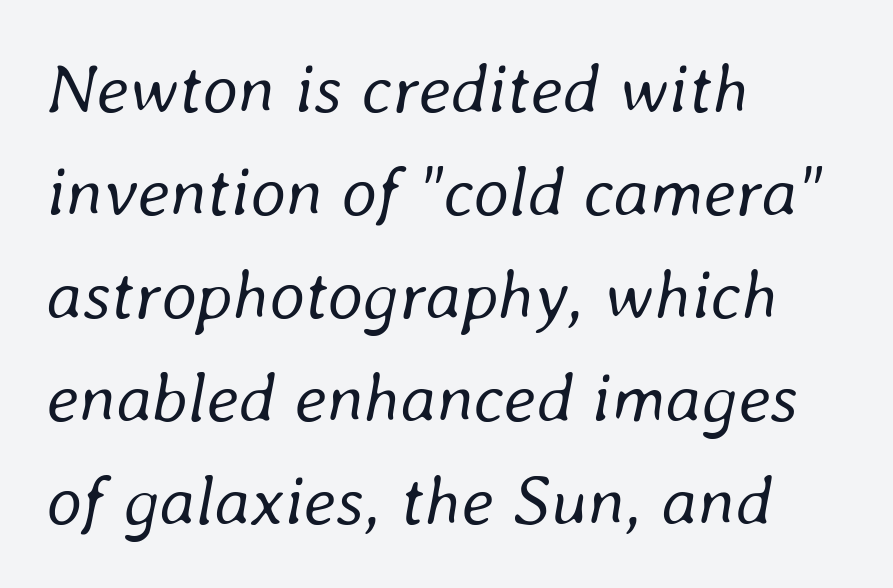
The image shows 70 px regular-weight type, italic (leaning right); set left-aligned, normal line spacing (1.47x), normal letter spacing, not underlined; low stroke contrast and a medium x-height.
